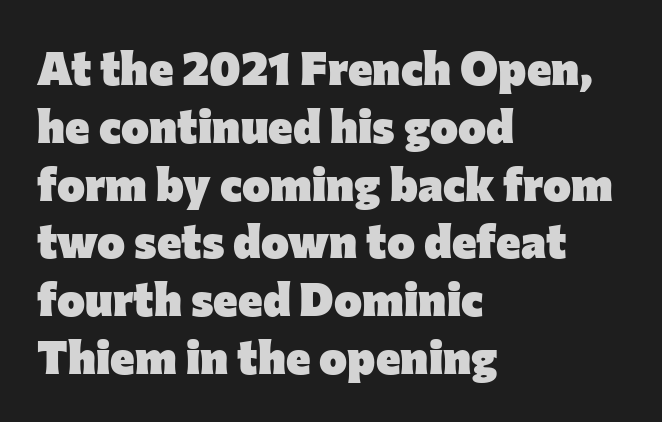
The image shows 47 px heavy sans-serif type, upright; set left-aligned, line spacing 1.23x, normal letter spacing, not underlined; low stroke contrast and a medium x-height.
